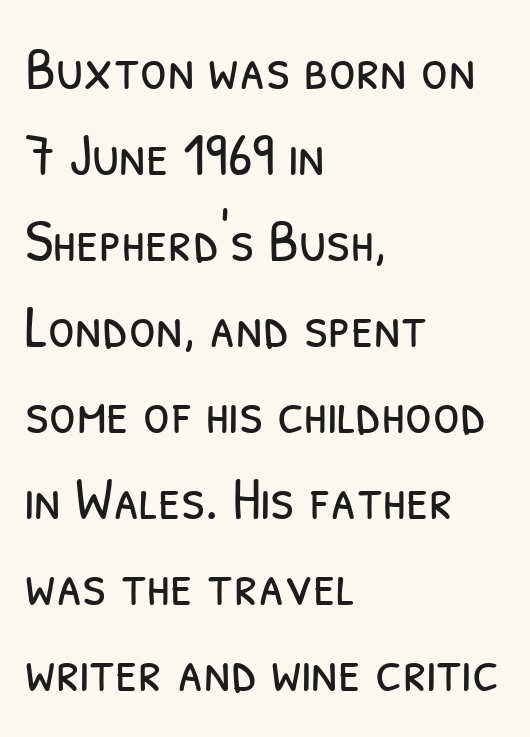
The image shows 61 px light, condensed sans-serif type; set left-aligned, normal line spacing (1.41x), normal letter spacing, not underlined; low stroke contrast and a medium x-height.
